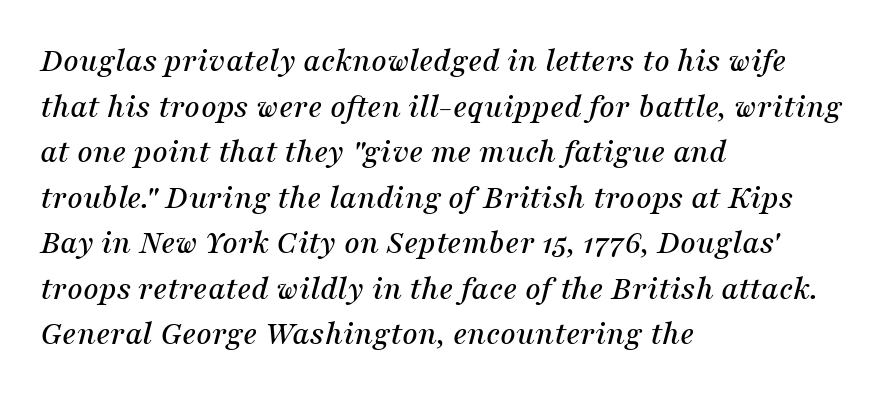
The image shows 34 px serif type, italic (leaning right); set left-aligned, normal line spacing (1.34x), normal letter spacing, not underlined; medium stroke contrast and a medium x-height.
